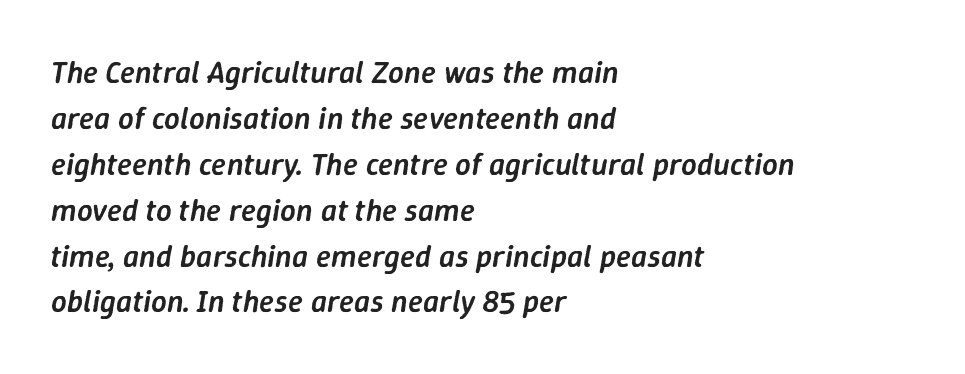
Q: Is the text bold? A: Semi-bold.
Q: Is the text italic (slanted)? A: Yes, it leans right by about 9 degrees.
Q: Is the text underlined? A: No.
Q: How is the paragraph aligned? A: Left-aligned.
Q: Is the spacing between letters normal or unusually wide? A: Normal.
Q: Is the spacing between lines tight, normal or loose? A: Normal.
Q: Width (condensed, normal, or wide)? A: Normal.
Q: Stroke contrast? A: Low.
Q: x-height? A: Medium.
Q: Monospaced? A: No.
